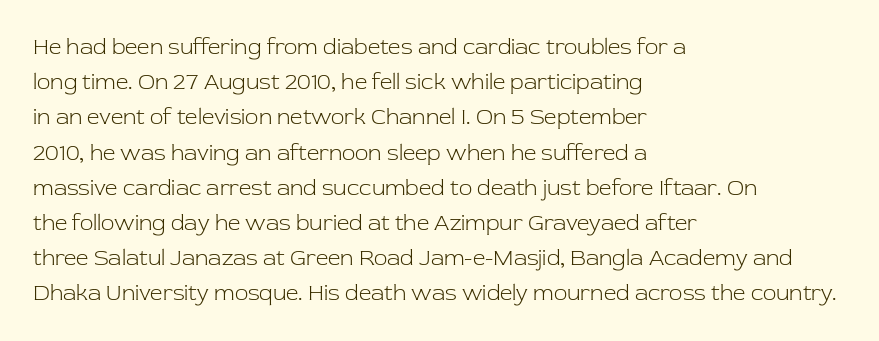
Q: Is the text bold? A: No.
Q: Is the text italic (slanted)? A: No, it is upright.
Q: Is the text underlined? A: No.
Q: How is the paragraph aligned? A: Left-aligned.
Q: Is the spacing between letters normal or unusually wide? A: Normal.
Q: Is the spacing between lines tight, normal or loose? A: Normal.
